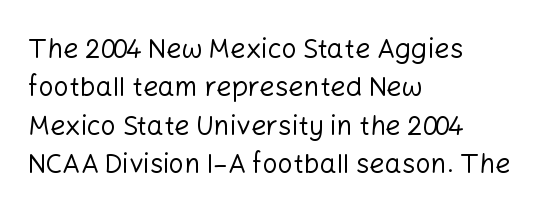
Every row of glyphs begins at an identical x-position on the left. A roman cut, with each character standing at attention. Does the leading feel generous? No, just average. The tracking reads as untouched default to a designer's eye.
